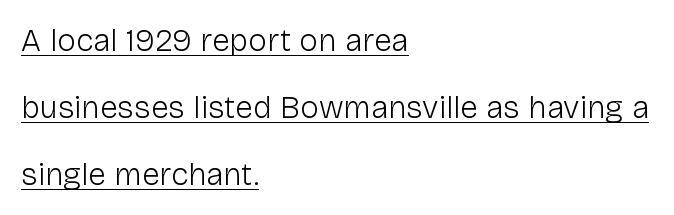
{"serif": "no", "italic": "no", "bold": "no", "weight": "light", "width": "normal", "stroke_contrast": "low", "x_height": "medium", "monospaced": "no", "underline": "yes", "align": "left", "line_spacing": "loose", "line_spacing_ratio": 2.09, "letter_spacing": "normal", "letter_spacing_em": 0.0, "glyph_px": 32}
